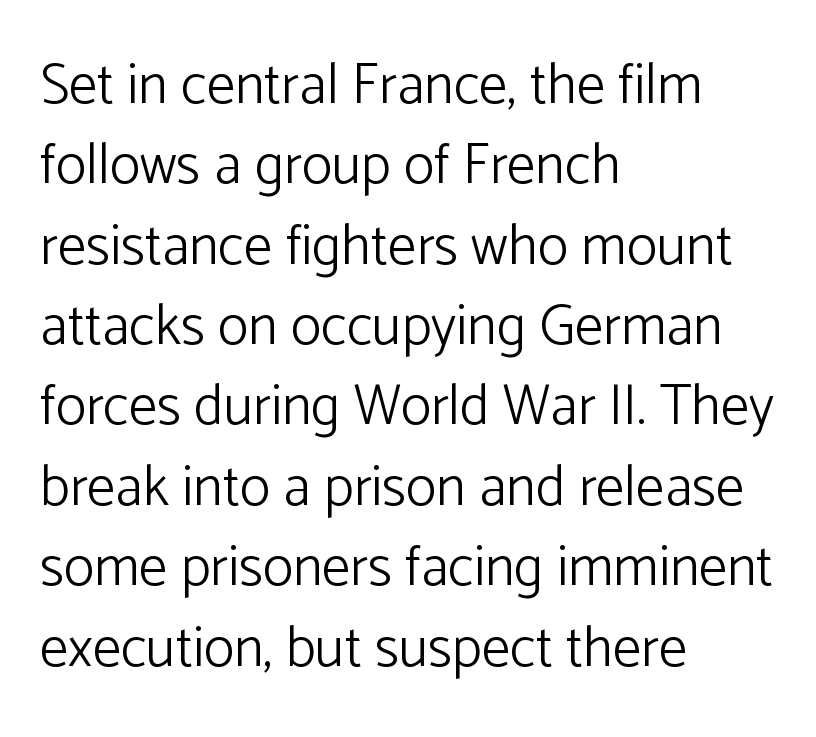
The image shows 57 px light sans-serif type, upright; set left-aligned, normal line spacing (1.41x), normal letter spacing, not underlined; low stroke contrast and a medium x-height.
